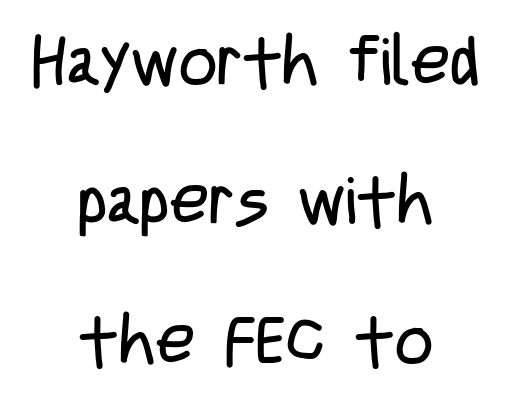
Q: Is the text bold? A: No.
Q: Is the text italic (slanted)? A: No, it is upright.
Q: Is the typeface a serif or a sans-serif typeface? A: Sans-serif.
Q: Is the text underlined? A: No.
Q: How is the paragraph aligned? A: Centered.
Q: Is the spacing between letters normal or unusually wide? A: Normal.
Q: Is the spacing between lines tight, normal or loose? A: Loose.
Q: Width (condensed, normal, or wide)? A: Condensed.
Q: Stroke contrast? A: Low.
Q: x-height? A: Large.
Q: Monospaced? A: No.
